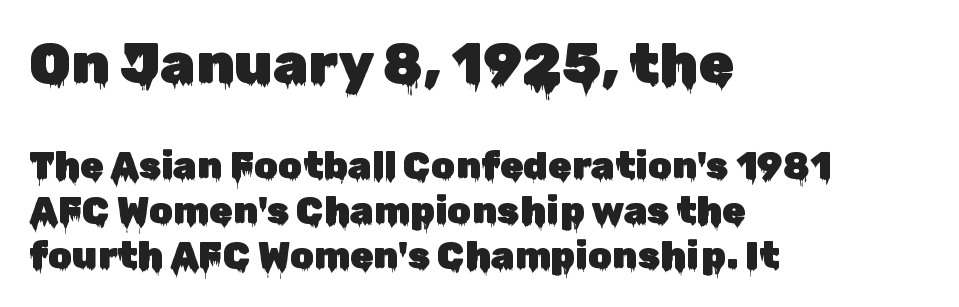
The image shows 57 px sans-serif type, upright; set left-aligned, line spacing 1.18x, normal letter spacing, not underlined; the first (top) block is 1.5x larger; low stroke contrast and a medium x-height.
